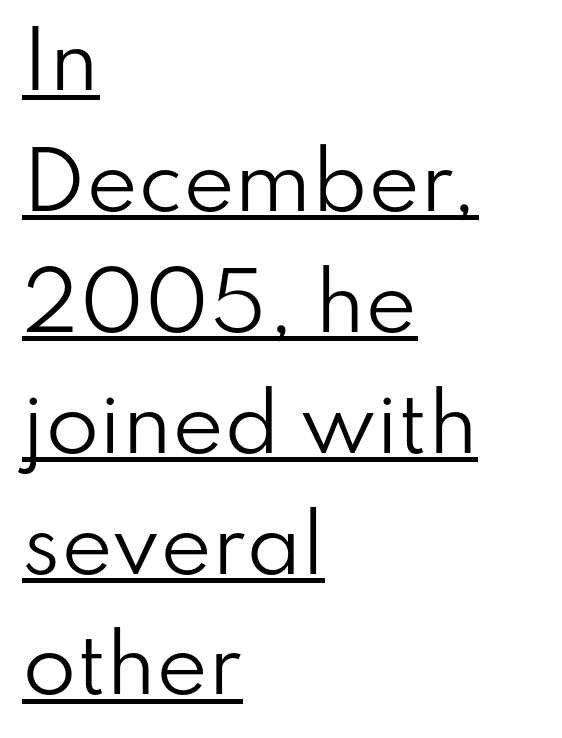
The rag falls on the right side of this text block. No extra tracking has been applied to these lines. The text was rendered using a sans face with plain stroke endings. Beneath each row of characters lies a ruled line. Baseline-to-baseline distance is the conventional proportion of letter height. The specimen reads as upright at a glance.
